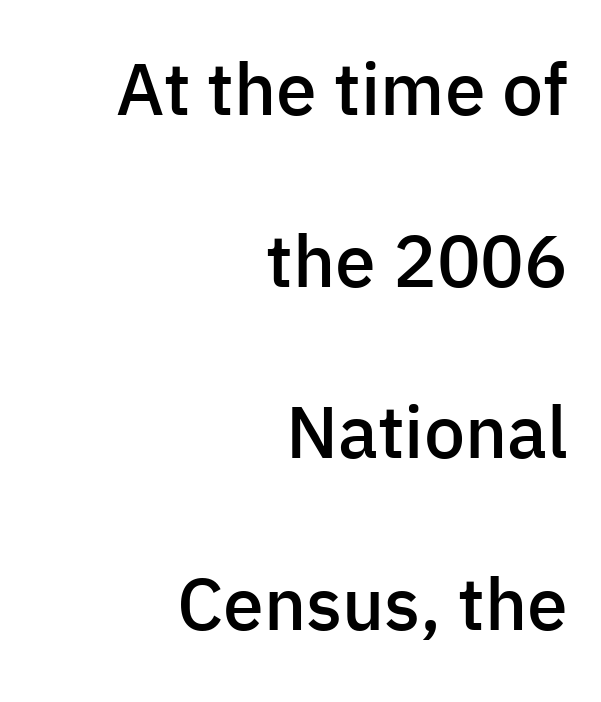
When letters stand straight like this, we call the style roman or upright. The passage shown is not underscored anywhere. You could not count columns in this text — the font is proportionally spaced. What weight is shown? A semibold, between regular and bold. Font category for this specimen: sans-serif.
